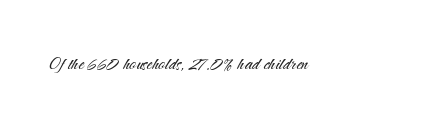
{"bold": "no", "underline": "no", "letter_spacing": "normal", "letter_spacing_em": 0.0, "glyph_px": 22}
